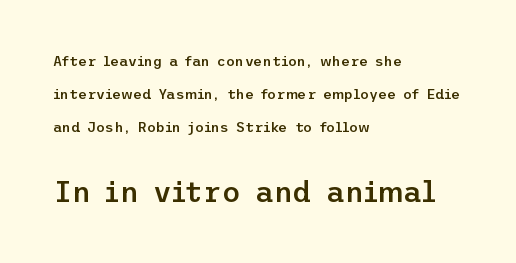
In terms of letterspacing, this is plain default setting. Quick note: not italic, upright. The text block is weighted toward the left margin, trailing off unevenly rightward. The foot of each line stays bare and open.
